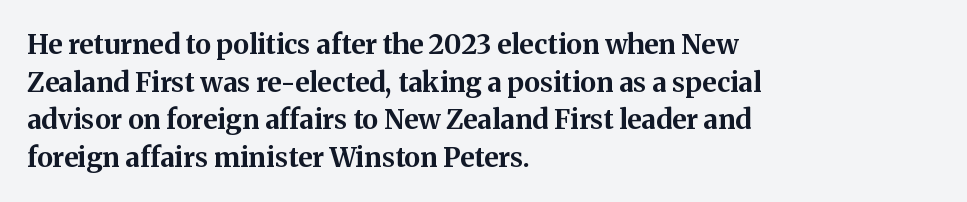
{"italic": "no", "bold": "yes", "underline": "no", "align": "left", "line_spacing": "normal", "line_spacing_ratio": 1.39, "letter_spacing": "normal", "letter_spacing_em": 0.0, "glyph_px": 27}
